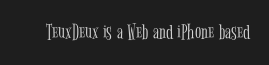
The image shows 23 px text type, upright; set normal letter spacing, not underlined.
